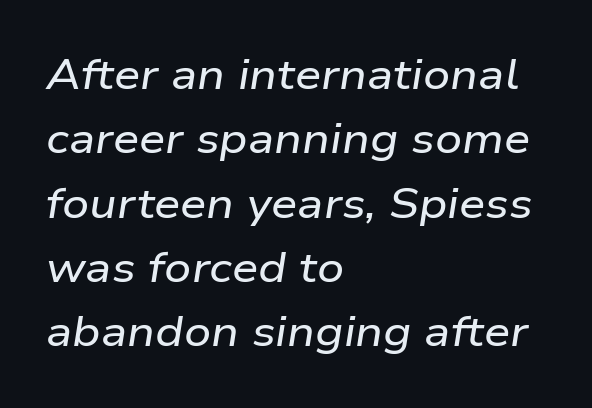
Honestly, the row spacing looks completely unremarkable. Rendered with sloped, italic letterforms. The passage is arranged the way most books set body copy — flush left. Standard letterfit; no display-style spreading of the glyphs. Character widths vary here, with narrow letters taking less room than wide ones.
